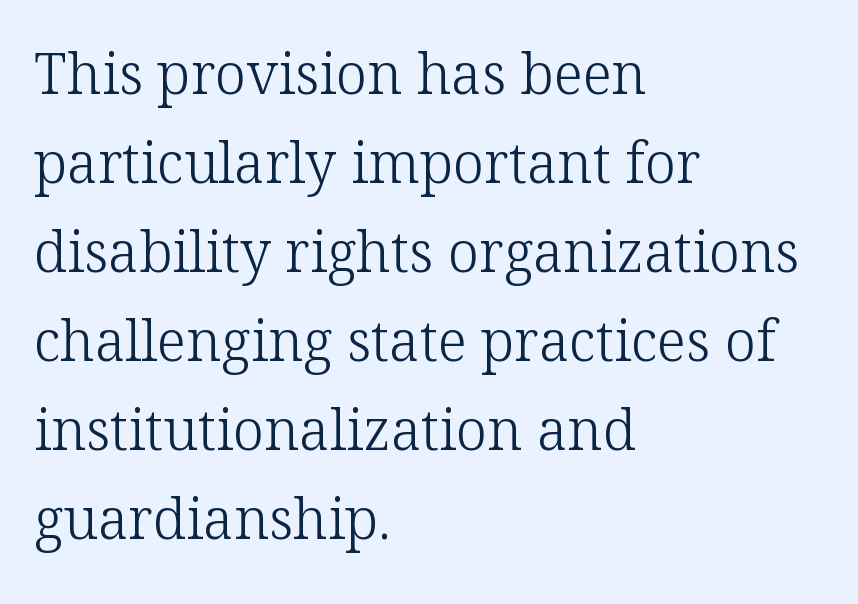
Q: Is the text bold? A: No.
Q: Is the text italic (slanted)? A: No, it is upright.
Q: Is the typeface a serif or a sans-serif typeface? A: Serif.
Q: Is the text underlined? A: No.
Q: How is the paragraph aligned? A: Left-aligned.
Q: Is the spacing between letters normal or unusually wide? A: Normal.
Q: Is the spacing between lines tight, normal or loose? A: Normal.
Q: Width (condensed, normal, or wide)? A: Normal.
Q: Stroke contrast? A: Low.
Q: x-height? A: Medium.
Q: Monospaced? A: No.
